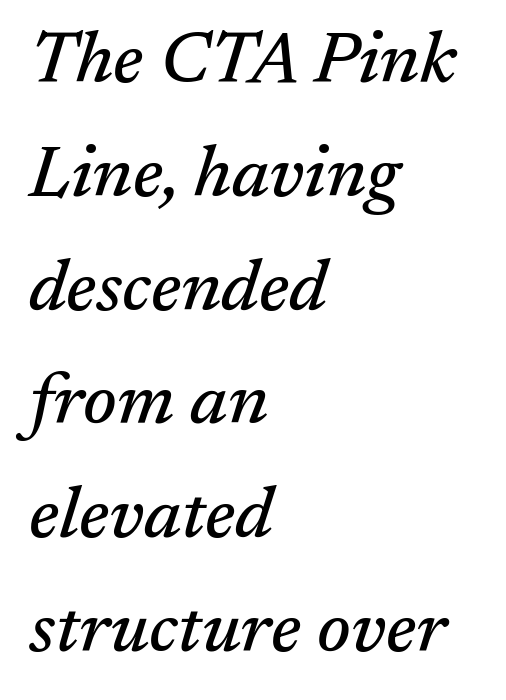
The image shows 72 px serif type, italic (leaning right); set left-aligned, normal line spacing (1.58x), normal letter spacing, not underlined; medium stroke contrast and a medium x-height.
